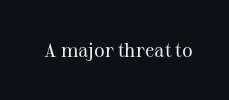
Q: Is the text bold? A: No.
Q: Is the text italic (slanted)? A: No, it is upright.
Q: Is the text underlined? A: No.
Q: Is the spacing between letters normal or unusually wide? A: Normal.
